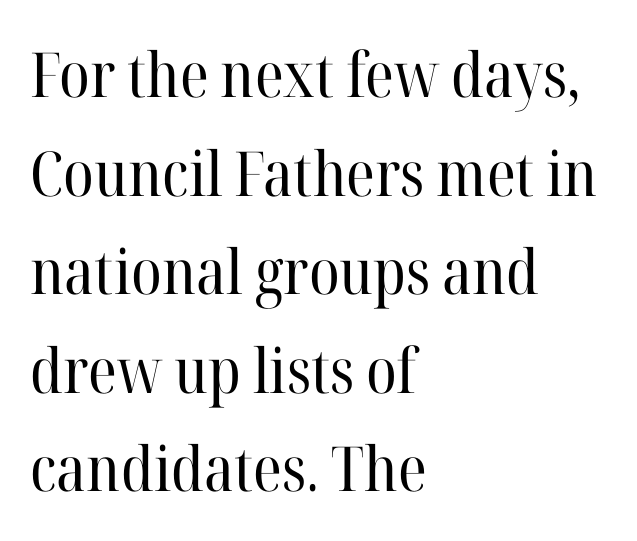
The image shows 62 px regular-weight serif type, upright; set left-aligned, normal line spacing (1.59x), normal letter spacing, not underlined; high stroke contrast and a medium x-height.
